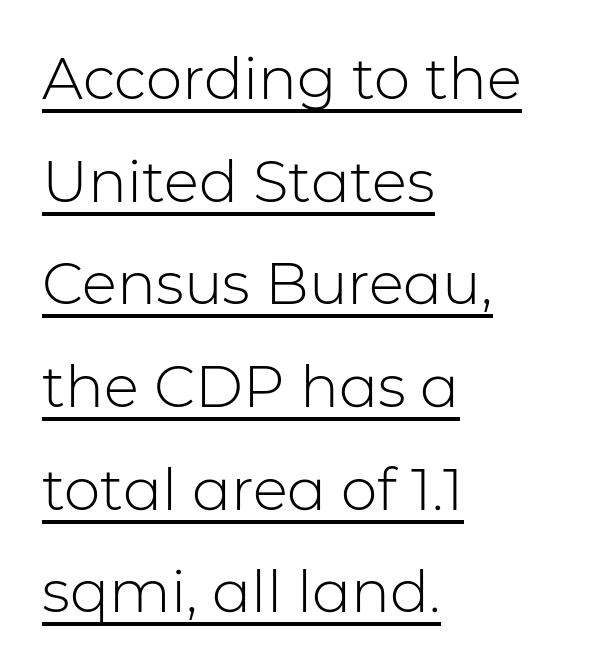
This is underlined copy, the kind a proofreader might mark for attention. This rendering uses left alignment, leaving the right contour irregular. Letters have the restrained weight of plain body copy at most. It's the straight-up-and-down kind of type. In terms of letterform style, serifs are entirely absent.
